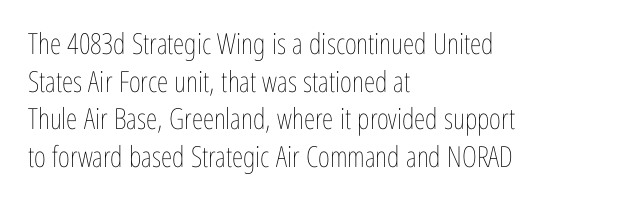
The image shows 29 px thin, condensed type, upright; set left-aligned, normal line spacing (1.3x), normal letter spacing, not underlined; low stroke contrast and a medium x-height.
